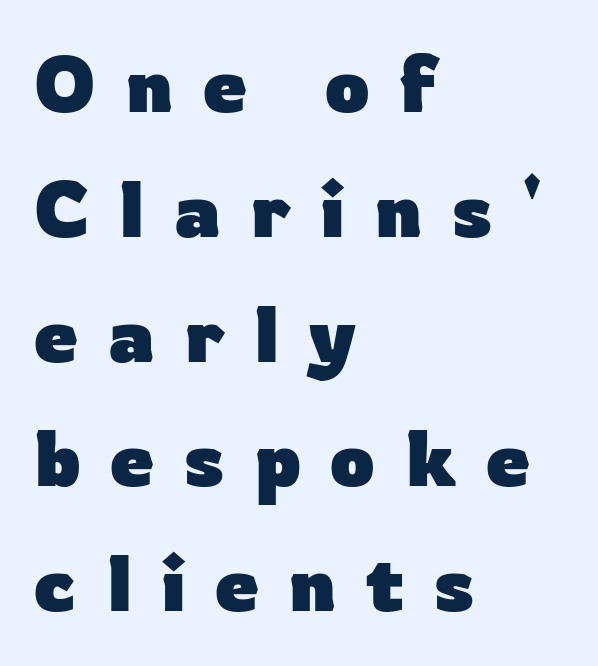
{"serif": "no", "italic": "no", "bold": "yes", "weight": "heavy", "width": "normal", "stroke_contrast": "low", "x_height": "medium", "monospaced": "no", "underline": "no", "align": "left", "line_spacing": "normal", "line_spacing_ratio": 1.6, "letter_spacing": "wide", "letter_spacing_em": 0.38, "glyph_px": 78}
